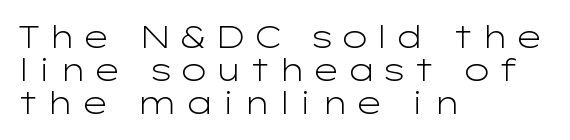
Descenders are the only things crossing below the line. The axis of the letterforms is exactly vertical. Examine the stroke ends and you'll find no serifs. The rendering uses a small line-height, squeezing the rows. Typeset ragged right — the left edge is the straight one. Weight: not bold — regular or lighter.
